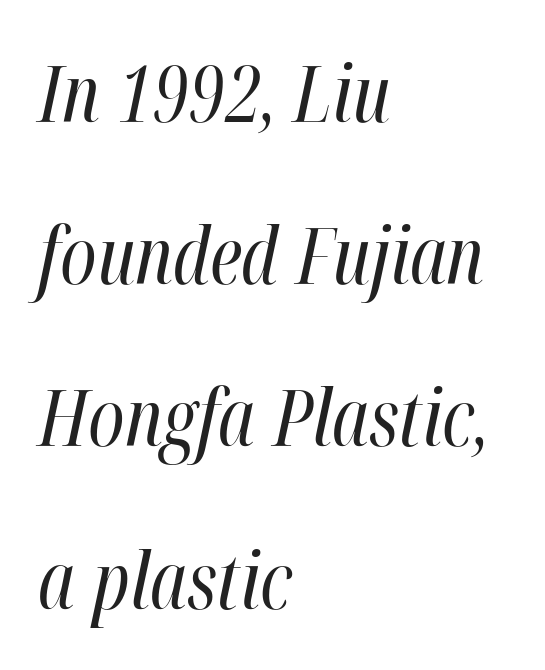
{"italic": "yes", "lean": "right", "slant_degrees": 12, "bold": "no", "weight": "regular", "width": "condensed", "stroke_contrast": "high", "x_height": "medium", "monospaced": "no", "underline": "no", "align": "left", "line_spacing": "loose", "line_spacing_ratio": 2.08, "letter_spacing": "normal", "letter_spacing_em": 0.0, "glyph_px": 78}
